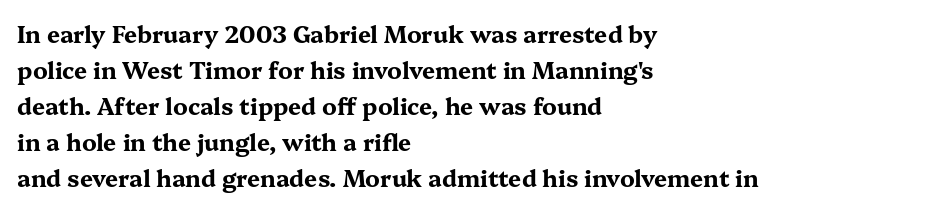
{"italic": "no", "bold": "yes", "underline": "no", "align": "left", "line_spacing": "normal", "line_spacing_ratio": 1.57, "letter_spacing": "normal", "letter_spacing_em": 0.0, "glyph_px": 23}
